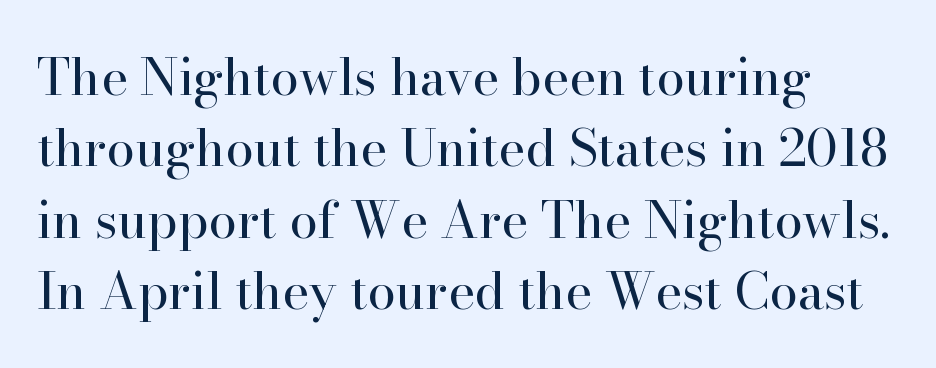
The image shows 51 px regular-weight serif type, upright; set left-aligned, normal line spacing (1.4x), normal letter spacing, not underlined; high stroke contrast and a small x-height.
